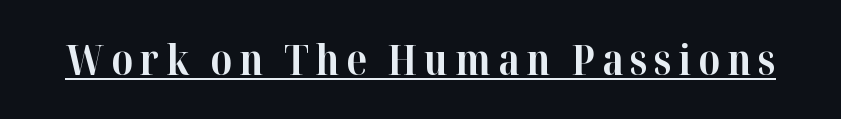
{"serif": "yes", "italic": "no", "bold": "yes", "weight": "bold", "width": "normal", "stroke_contrast": "high", "x_height": "medium", "monospaced": "no", "underline": "yes", "glyph_px": 41}
